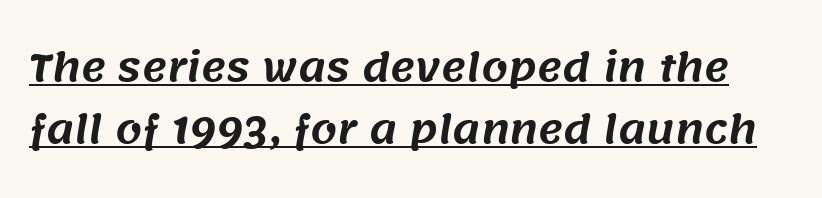
The passage shown is typed in a proportional face where columns would drift. The lines sit at an ordinary, default distance from one another. Between one letter and the next there's only the usual sliver of space. Look at the bottom of the vertical strokes: they stop flat, with no serifs.
